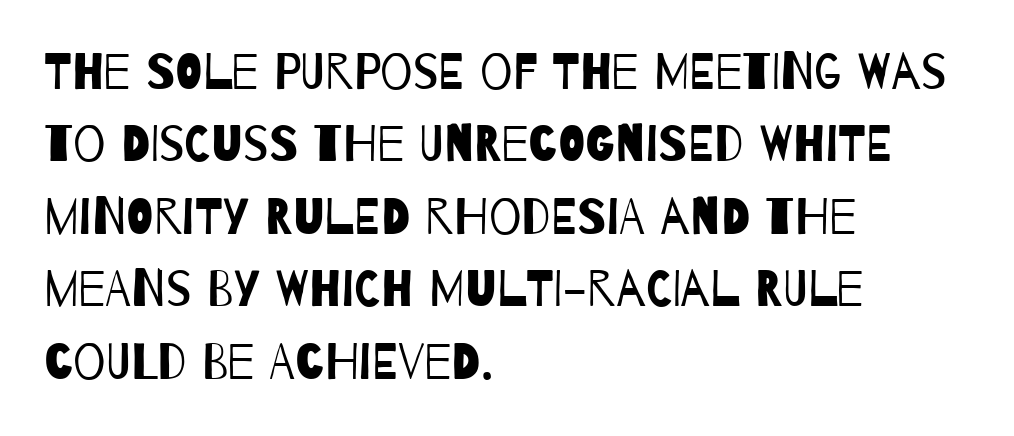
How are the letters spaced? Ordinarily, with no added tracking. Teacher's note: observe the even left margin — that is flush-left alignment. The face looks like a standard text weight, possibly lighter. Varying glyph widths throughout — classic text-font behaviour.
